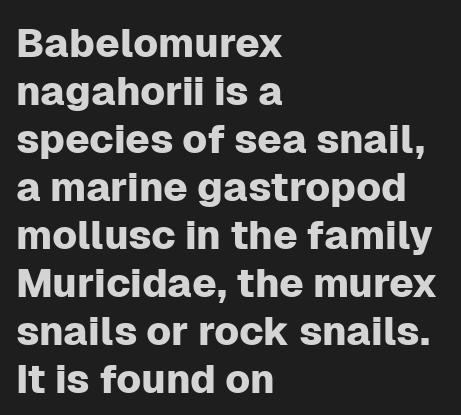
The image shows 40 px sans-serif type, upright; set left-aligned, line spacing 1.2x, normal letter spacing, not underlined; low stroke contrast and a medium x-height.
